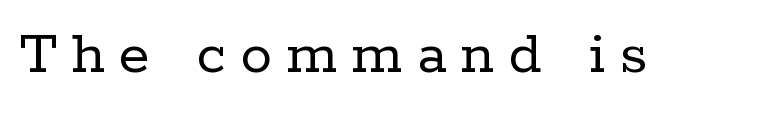
The image shows 63 px regular-weight serif type, upright; set unusually wide letter spacing (+0.23 em), not underlined; low stroke contrast and a medium x-height.
